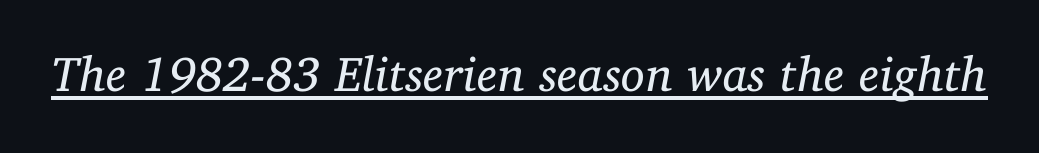
The image shows 49 px regular-weight serif type, italic (leaning right); set normal letter spacing, underlined; low stroke contrast and a medium x-height.
